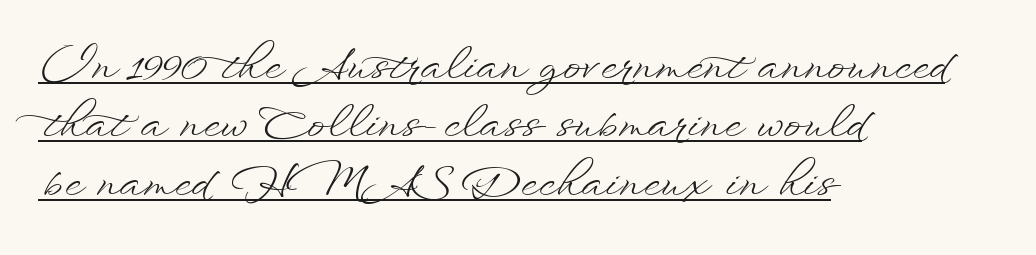
{"bold": "no", "weight": "light", "width": "wide", "stroke_contrast": "low", "x_height": "small", "monospaced": "no", "underline": "yes", "align": "left", "line_spacing": "normal", "line_spacing_ratio": 1.36, "letter_spacing": "normal", "letter_spacing_em": 0.0, "glyph_px": 43}
